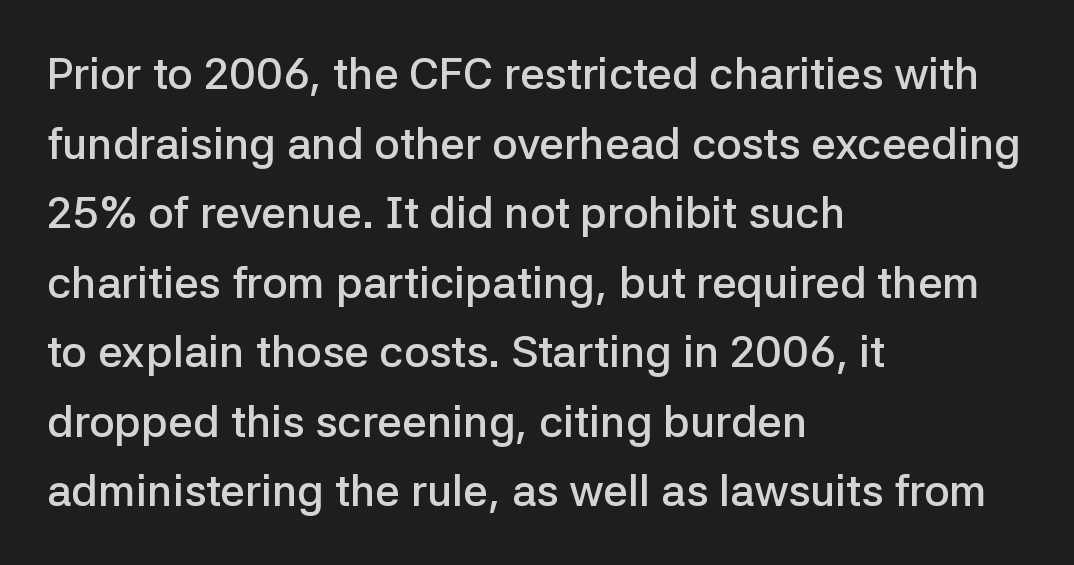
The block of text has a typical density, with ordinary space between rows. Spacing verdict: proportional, widths tailored to each character. Words float on clear page, feet unadorned. The face used here is rendered with its standard letterfit.
